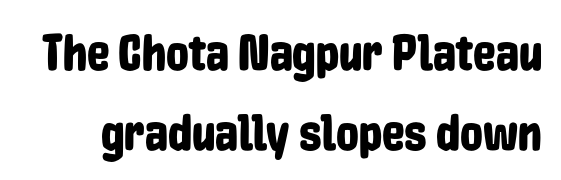
{"serif": "no", "italic": "no", "width": "condensed", "stroke_contrast": "low", "x_height": "medium", "monospaced": "no", "underline": "no", "line_spacing": "normal", "line_spacing_ratio": 1.56, "letter_spacing": "normal", "letter_spacing_em": 0.0, "glyph_px": 51}
